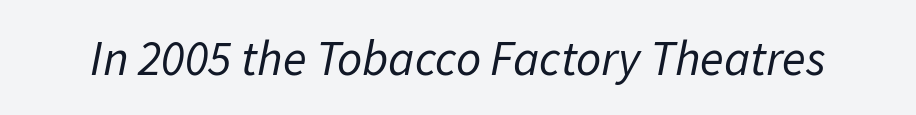
{"italic": "yes", "lean": "right", "slant_degrees": 11, "bold": "no", "weight": "regular", "width": "normal", "stroke_contrast": "low", "x_height": "medium", "monospaced": "no", "underline": "no", "letter_spacing": "normal", "letter_spacing_em": 0.0, "glyph_px": 49}
